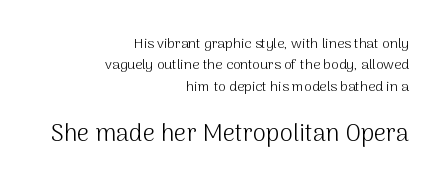
{"italic": "no", "bold": "no", "underline": "no", "align": "right", "line_spacing": "normal", "line_spacing_ratio": 1.53, "letter_spacing": "normal", "letter_spacing_em": 0.0, "larger_block": "second", "size_ratio": 1.71, "glyph_px": 24}
